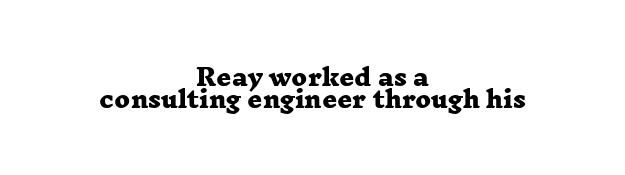
{"bold": "yes", "underline": "no", "align": "center", "line_spacing": "tight", "line_spacing_ratio": 0.95, "letter_spacing": "normal", "letter_spacing_em": 0.0, "glyph_px": 23}
